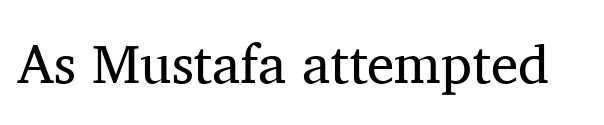
{"serif": "yes", "italic": "no", "bold": "no", "weight": "regular", "width": "normal", "stroke_contrast": "medium", "x_height": "medium", "monospaced": "no", "underline": "no", "letter_spacing": "normal", "letter_spacing_em": 0.0, "glyph_px": 55}
